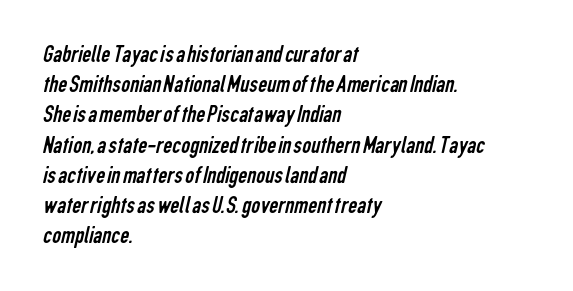
The image shows 25 px text type; set left-aligned, line spacing 1.21x, normal letter spacing, not underlined.
